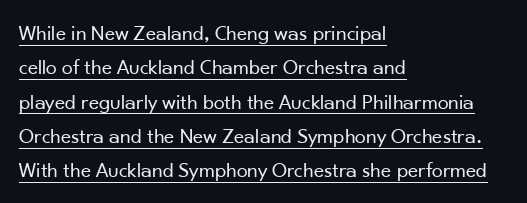
The image shows 22 px text type, upright; set left-aligned, normal line spacing (1.56x), normal letter spacing, underlined.
